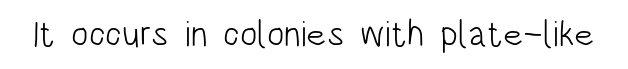
{"serif": "no", "italic": "no", "bold": "no", "weight": "light", "width": "condensed", "stroke_contrast": "low", "x_height": "large", "monospaced": "no", "underline": "no", "letter_spacing": "normal", "letter_spacing_em": 0.0, "glyph_px": 36}
